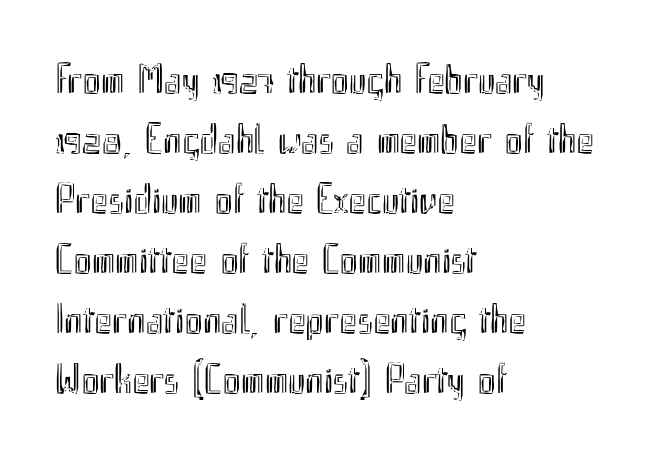
The image shows 42 px condensed type, upright; set left-aligned, normal line spacing (1.43x), normal letter spacing, not underlined; a small x-height.
